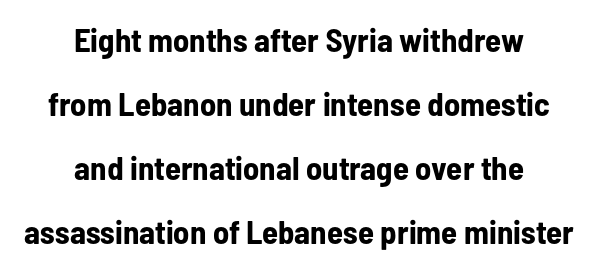
{"serif": "no", "italic": "no", "bold": "yes", "weight": "bold", "width": "condensed", "stroke_contrast": "low", "x_height": "medium", "monospaced": "no", "underline": "no", "align": "center", "line_spacing": "loose", "line_spacing_ratio": 1.94, "letter_spacing": "normal", "letter_spacing_em": 0.0, "glyph_px": 33}
